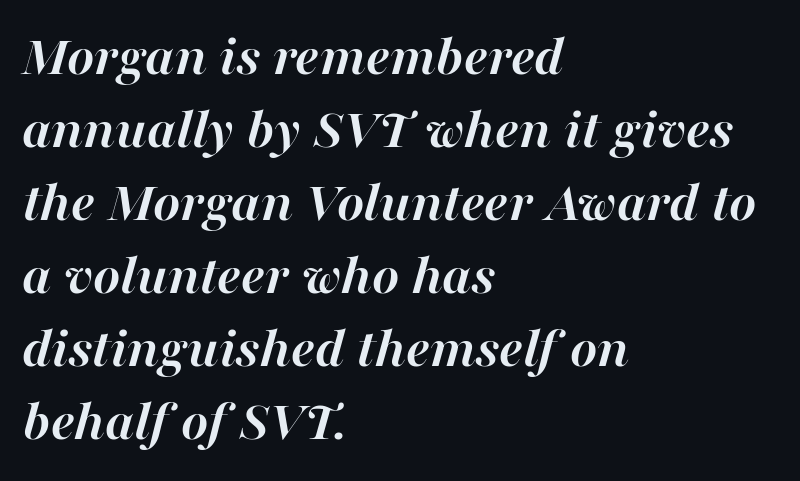
Q: Is the text bold? A: Yes.
Q: Is the text italic (slanted)? A: Yes, it leans right by about 16 degrees.
Q: Is the text underlined? A: No.
Q: How is the paragraph aligned? A: Left-aligned.
Q: Is the spacing between letters normal or unusually wide? A: Normal.
Q: Is the spacing between lines tight, normal or loose? A: Normal.
Q: Width (condensed, normal, or wide)? A: Normal.
Q: Stroke contrast? A: High.
Q: x-height? A: Medium.
Q: Monospaced? A: No.
